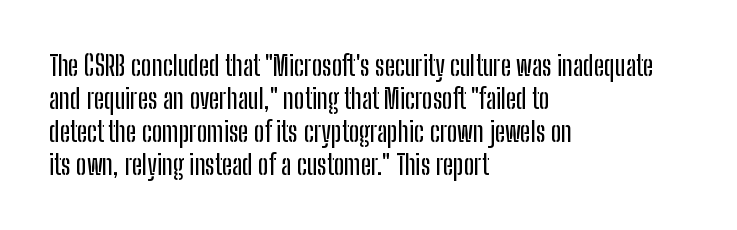
{"italic": "no", "underline": "no", "align": "left", "line_spacing_ratio": 1.22, "letter_spacing": "normal", "letter_spacing_em": 0.0, "glyph_px": 27}
